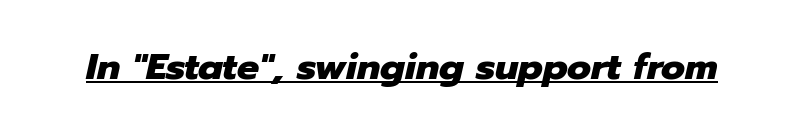
The image shows 37 px heavy type, italic (leaning right); set normal letter spacing, underlined; low stroke contrast and a medium x-height.
